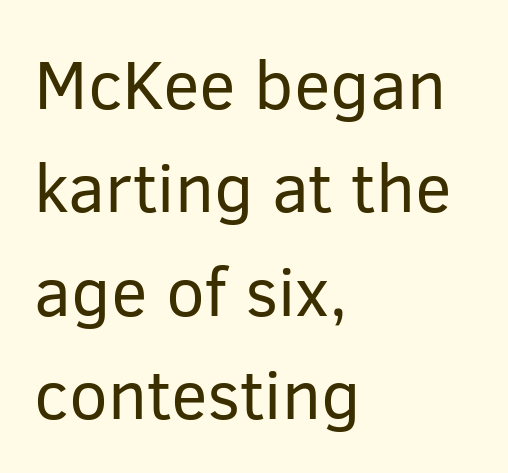
Q: Is the text bold? A: No.
Q: Is the text italic (slanted)? A: No, it is upright.
Q: Is the typeface a serif or a sans-serif typeface? A: Sans-serif.
Q: Is the text underlined? A: No.
Q: How is the paragraph aligned? A: Left-aligned.
Q: Is the spacing between letters normal or unusually wide? A: Normal.
Q: Is the spacing between lines tight, normal or loose? A: Normal.
Q: Width (condensed, normal, or wide)? A: Normal.
Q: Stroke contrast? A: Low.
Q: x-height? A: Medium.
Q: Monospaced? A: No.
